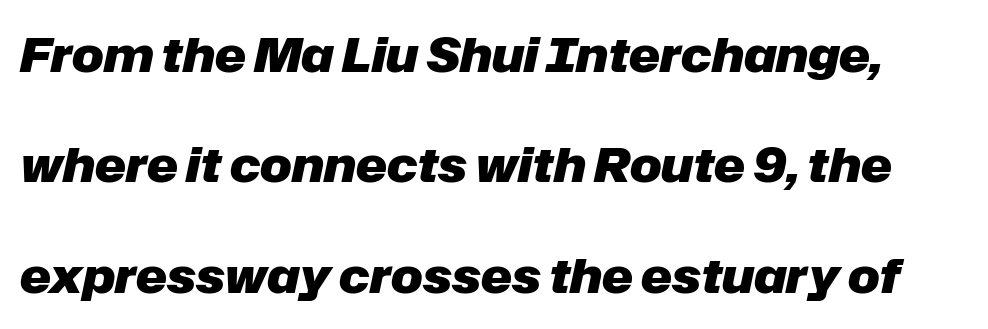
{"italic": "yes", "lean": "right", "slant_degrees": 12, "bold": "yes", "weight": "heavy", "width": "normal", "stroke_contrast": "low", "x_height": "medium", "monospaced": "no", "underline": "no", "line_spacing": "loose", "line_spacing_ratio": 2.35, "letter_spacing": "normal", "letter_spacing_em": 0.0, "glyph_px": 47}
